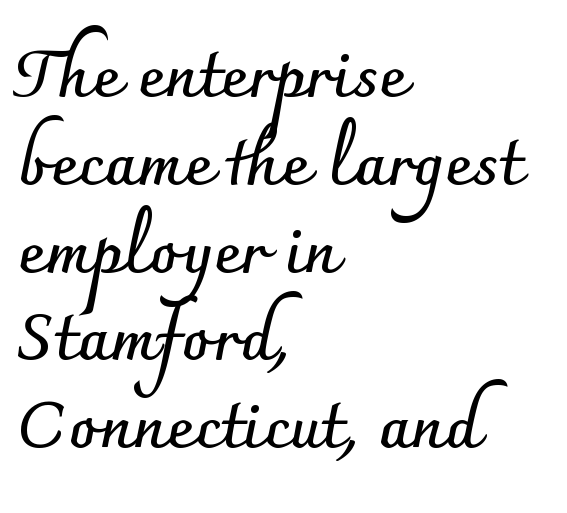
Serifs: no, the terminals of the letterforms are clean. The tracking reads as untouched default to a designer's eye. These lines are rendered in a variable-pitch font. Horizontal bands of white between lines are of average thickness.
